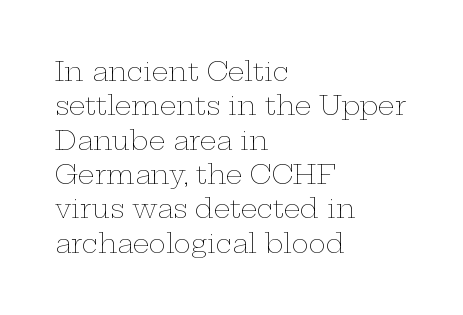
Q: Is the text bold? A: No.
Q: Is the text italic (slanted)? A: No, it is upright.
Q: Is the text underlined? A: No.
Q: How is the paragraph aligned? A: Left-aligned.
Q: Is the spacing between letters normal or unusually wide? A: Normal.
Q: Is the spacing between lines tight, normal or loose? A: Normal.
